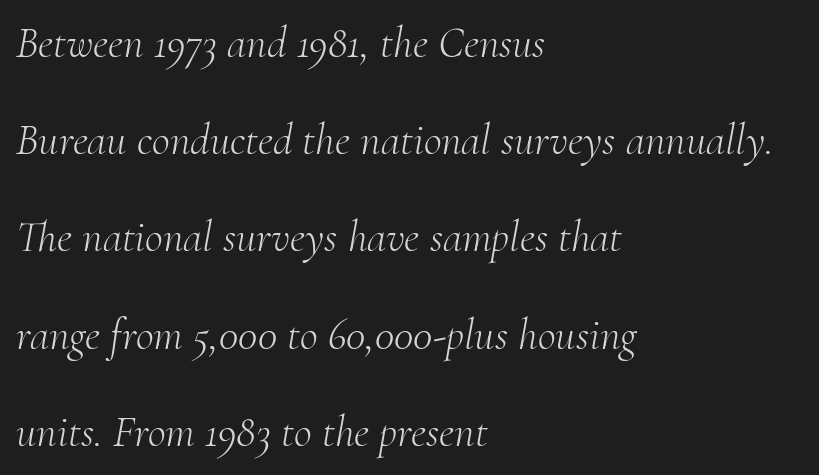
{"serif": "yes", "italic": "yes", "lean": "right", "slant_degrees": 10, "bold": "no", "weight": "light", "width": "normal", "stroke_contrast": "medium", "x_height": "small", "monospaced": "no", "underline": "no", "align": "left", "line_spacing": "loose", "line_spacing_ratio": 2.21, "letter_spacing": "normal", "letter_spacing_em": 0.0, "glyph_px": 44}
